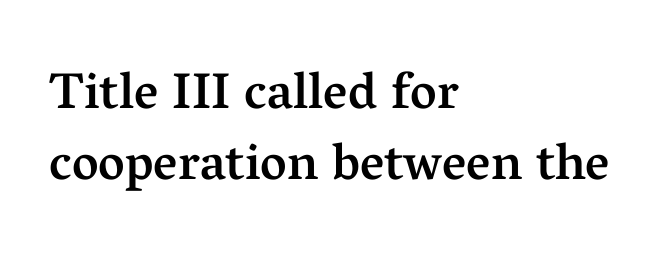
In terms of leading, this rendering sits right in the middle. Typographic density is moderately raised because the face is semibold. This rendering uses left alignment, leaving the right contour irregular. Tall strokes in this sample are plumb rather than angled. Typographically, this falls in the serif category.
